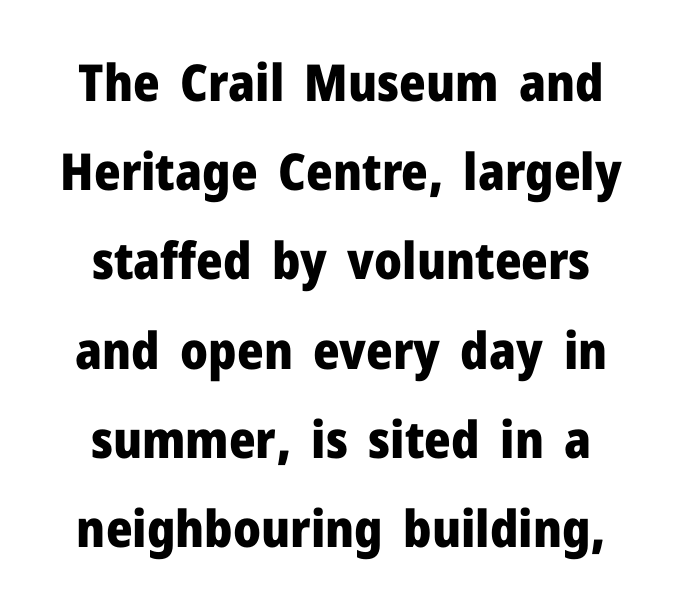
The image shows 51 px heavy sans-serif type, upright; set centered, line spacing 1.75x, normal letter spacing, not underlined; low stroke contrast and a medium x-height.
